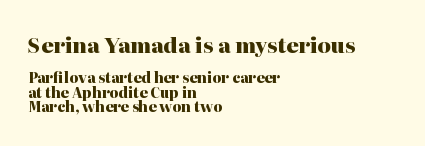
The image shows 21 px bold type, upright; set left-aligned, tight line spacing (1.03x), normal letter spacing, not underlined; the first (top) block is 1.5x larger.
